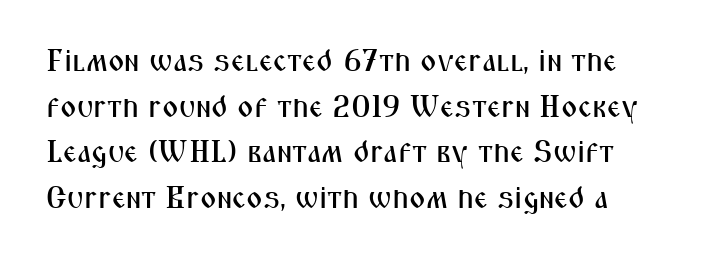
Q: Is the text italic (slanted)? A: No, it is upright.
Q: Is the typeface a serif or a sans-serif typeface? A: Sans-serif.
Q: Is the text underlined? A: No.
Q: Is the spacing between letters normal or unusually wide? A: Normal.
Q: Is the spacing between lines tight, normal or loose? A: Normal.
Q: Width (condensed, normal, or wide)? A: Condensed.
Q: Stroke contrast? A: Medium.
Q: x-height? A: Medium.
Q: Monospaced? A: No.
